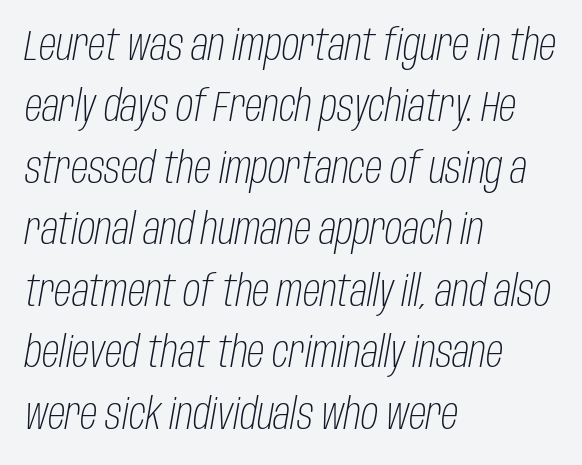
The typography opts for an oblique posture over an upright one. All the whitespace from short lines collects on the right. The lines sit at an ordinary, default distance from one another. Students, note that the glyphs here touch the page at normal intervals. Nobody drew a line under any word here.
